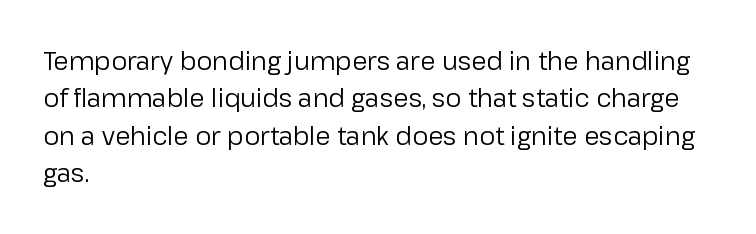
{"italic": "no", "bold": "no", "underline": "no", "align": "left", "line_spacing": "normal", "line_spacing_ratio": 1.5, "letter_spacing": "normal", "letter_spacing_em": 0.0, "glyph_px": 25}
